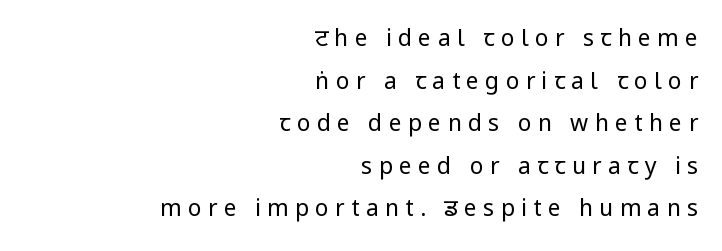
{"italic": "no", "bold": "no", "underline": "no", "align": "right", "line_spacing_ratio": 1.85, "letter_spacing": "wide", "letter_spacing_em": 0.27, "glyph_px": 23}
